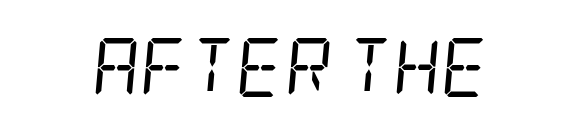
{"serif": "yes", "italic": "yes", "lean": "right", "slant_degrees": 5, "bold": "no", "weight": "regular", "width": "condensed", "stroke_contrast": "low", "x_height": "large", "underline": "no", "letter_spacing": "normal", "letter_spacing_em": 0.0, "glyph_px": 59}
